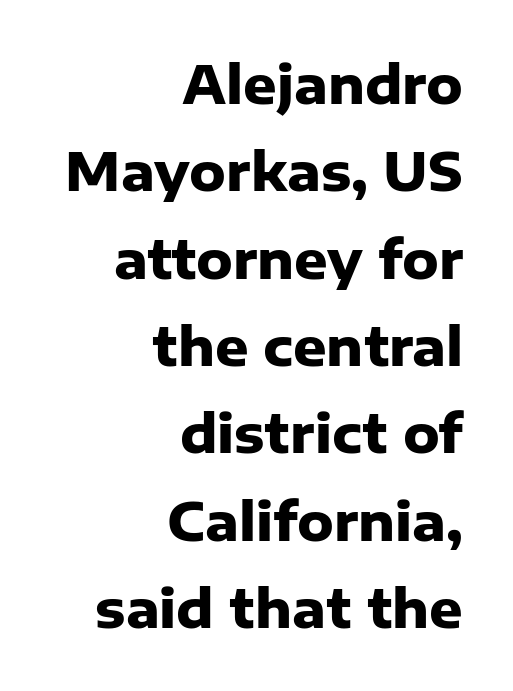
Spacing verdict: proportional, widths tailored to each character. Does the type have serifs? No, each stem ends abruptly. These lines stack with their right ends in a neat column. The line texture is even and compact thanks to regular tracking.
